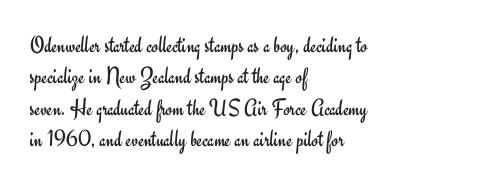
{"bold": "no", "underline": "no", "align": "left", "line_spacing": "normal", "line_spacing_ratio": 1.31, "letter_spacing": "normal", "letter_spacing_em": 0.0, "glyph_px": 24}
